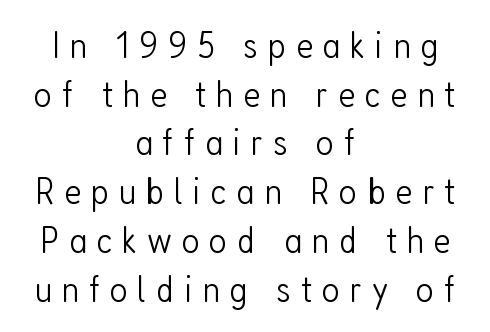
The zone under the glyphs is completely vacant. These lines are composed in type without serifs. The lettering stays uniformly vertical, giving the passage a roman look. You could not count columns in this text — the font is proportionally spaced.
